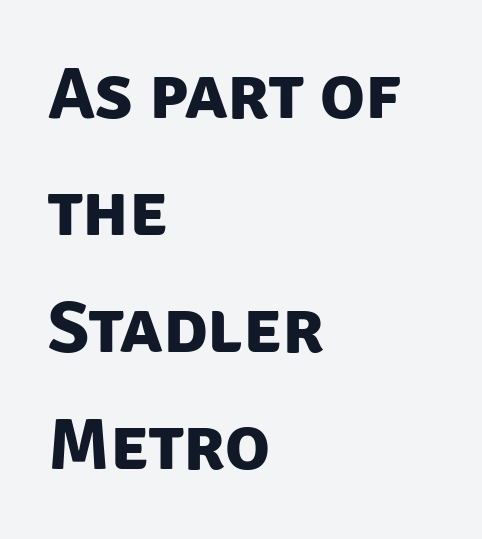
The image shows 74 px bold sans-serif type; set left-aligned, normal line spacing (1.58x), normal letter spacing, not underlined; low stroke contrast and a large x-height.
